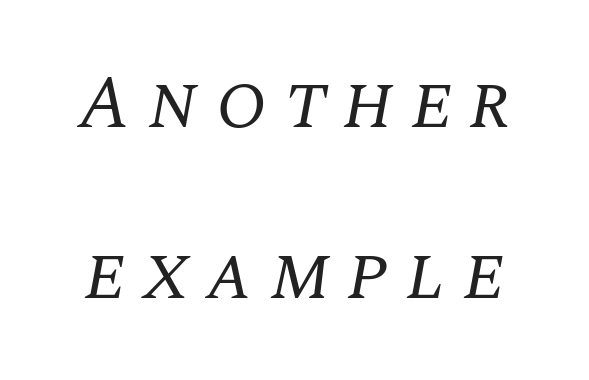
The typesetting does not lean heavy: it is not bold. In terms of leading, this rendering errs on the spacious side. Each letter keeps its own natural width here, so spacing adapts to shape. Look at the bottom of the vertical strokes: they flare into serifs here.
